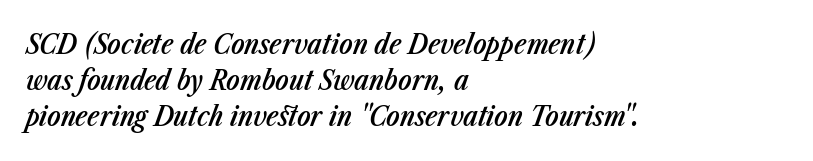
Q: Is the text bold? A: Semi-bold.
Q: Is the text italic (slanted)? A: Yes, it leans right by about 23 degrees.
Q: Is the text underlined? A: No.
Q: How is the paragraph aligned? A: Left-aligned.
Q: Is the spacing between letters normal or unusually wide? A: Normal.
Q: Is the spacing between lines tight, normal or loose? A: Normal.
Q: Width (condensed, normal, or wide)? A: Condensed.
Q: Stroke contrast? A: Low.
Q: x-height? A: Medium.
Q: Monospaced? A: No.
